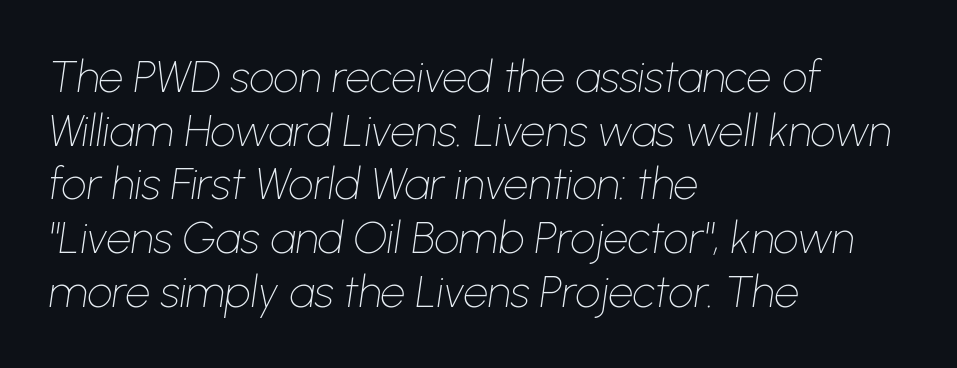
Here the designer chose a conventional face with non-uniform glyph widths. Nothing heavy about these letters — not bold at all. The horizontal fit of the characters is conventional and even. Where is the straight margin? On the left.
